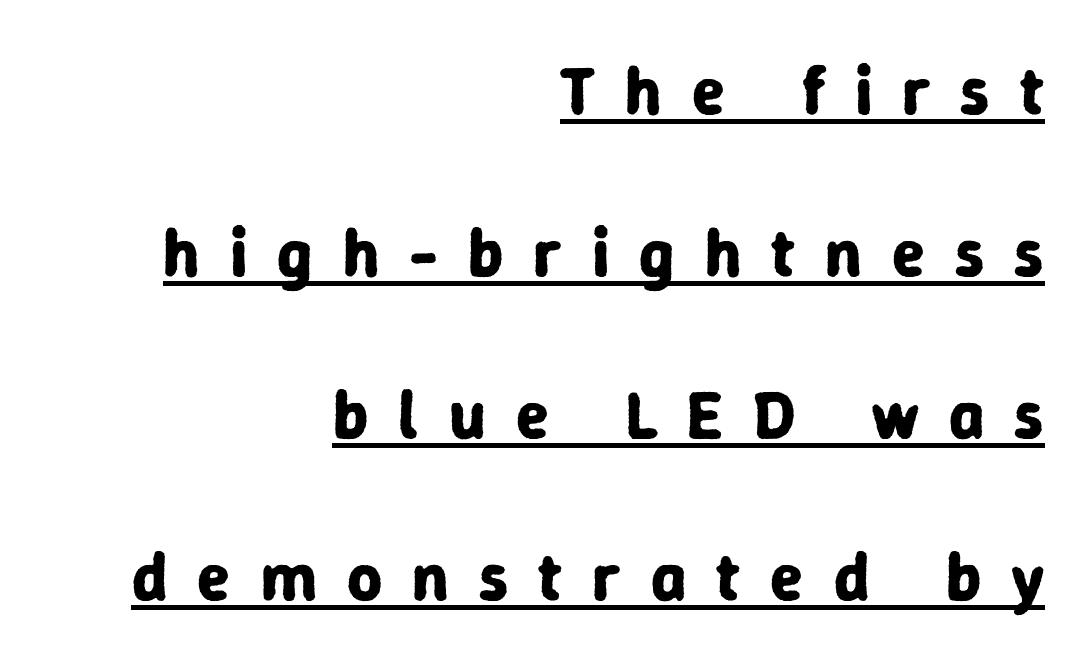
The image shows 68 px bold sans-serif type, upright; set right-aligned, loose line spacing (2.38x), unusually wide letter spacing (+0.44 em), underlined; low stroke contrast and a medium x-height.
